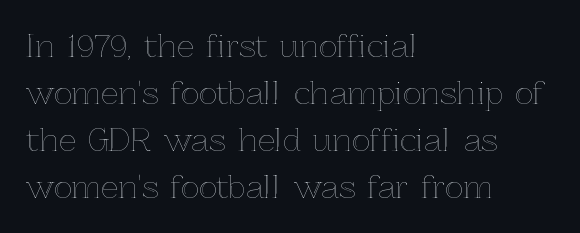
Q: Is the text italic (slanted)? A: No, it is upright.
Q: Is the text underlined? A: No.
Q: How is the paragraph aligned? A: Left-aligned.
Q: Is the spacing between letters normal or unusually wide? A: Normal.
Q: Is the spacing between lines tight, normal or loose? A: Normal.
Q: Width (condensed, normal, or wide)? A: Normal.
Q: x-height? A: Medium.
Q: Monospaced? A: No.
